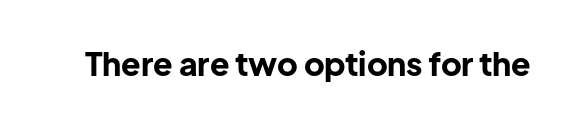
Q: Is the text bold? A: Yes.
Q: Is the text italic (slanted)? A: No, it is upright.
Q: Is the typeface a serif or a sans-serif typeface? A: Sans-serif.
Q: Is the text underlined? A: No.
Q: Is the spacing between letters normal or unusually wide? A: Normal.
Q: Width (condensed, normal, or wide)? A: Normal.
Q: Stroke contrast? A: Low.
Q: x-height? A: Medium.
Q: Monospaced? A: No.
